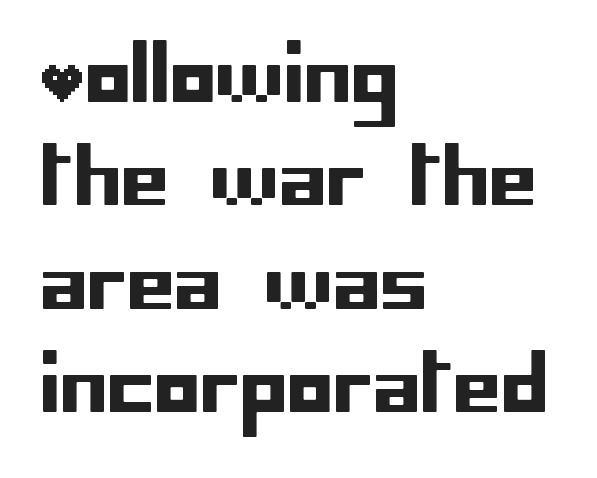
Q: Is the text italic (slanted)? A: No, it is upright.
Q: Is the typeface a serif or a sans-serif typeface? A: Sans-serif.
Q: Is the text underlined? A: No.
Q: How is the paragraph aligned? A: Left-aligned.
Q: Is the spacing between letters normal or unusually wide? A: Normal.
Q: Is the spacing between lines tight, normal or loose? A: Normal.
Q: Width (condensed, normal, or wide)? A: Normal.
Q: Stroke contrast? A: Low.
Q: x-height? A: Large.
